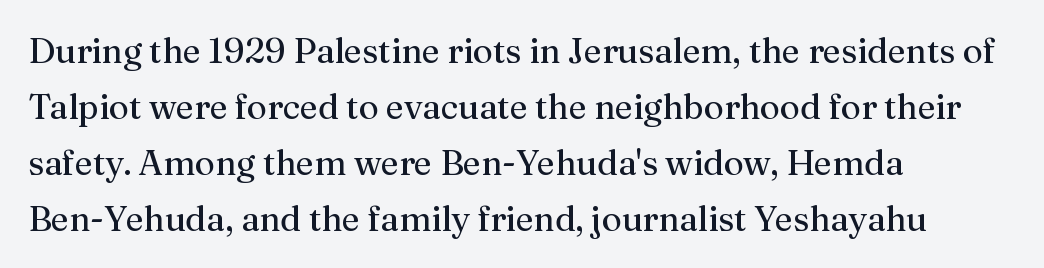
{"serif": "yes", "italic": "no", "bold": "no", "weight": "regular", "width": "normal", "stroke_contrast": "medium", "x_height": "medium", "monospaced": "no", "underline": "no", "align": "left", "line_spacing": "normal", "line_spacing_ratio": 1.6, "letter_spacing": "normal", "letter_spacing_em": 0.0, "glyph_px": 35}
